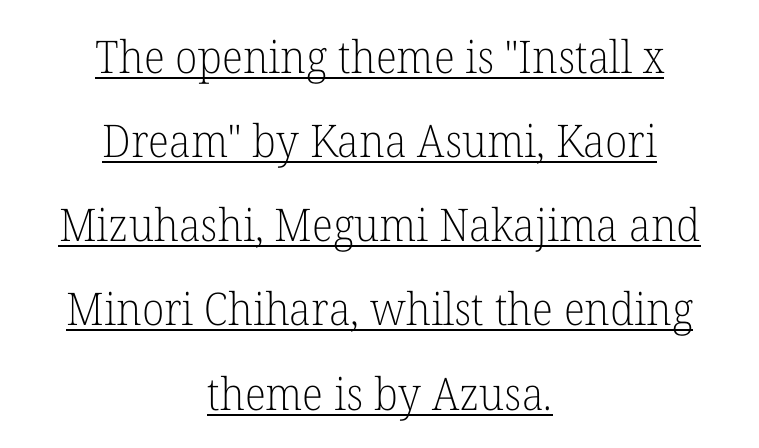
{"serif": "yes", "italic": "no", "bold": "no", "weight": "light", "width": "normal", "stroke_contrast": "low", "x_height": "medium", "monospaced": "no", "underline": "yes", "align": "center", "line_spacing_ratio": 1.87, "letter_spacing": "normal", "letter_spacing_em": 0.0, "glyph_px": 45}
